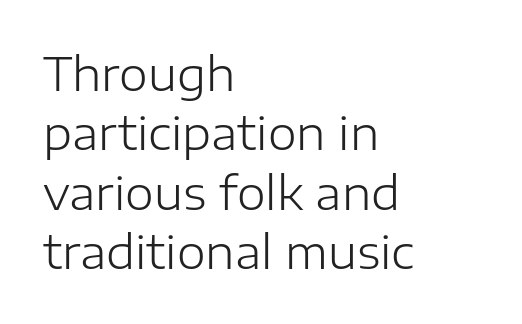
Q: Is the text bold? A: No.
Q: Is the text italic (slanted)? A: No, it is upright.
Q: Is the typeface a serif or a sans-serif typeface? A: Sans-serif.
Q: Is the text underlined? A: No.
Q: How is the paragraph aligned? A: Left-aligned.
Q: Is the spacing between letters normal or unusually wide? A: Normal.
Q: Is the spacing between lines tight, normal or loose? A: Normal.
Q: Width (condensed, normal, or wide)? A: Normal.
Q: Stroke contrast? A: Low.
Q: x-height? A: Medium.
Q: Monospaced? A: No.
